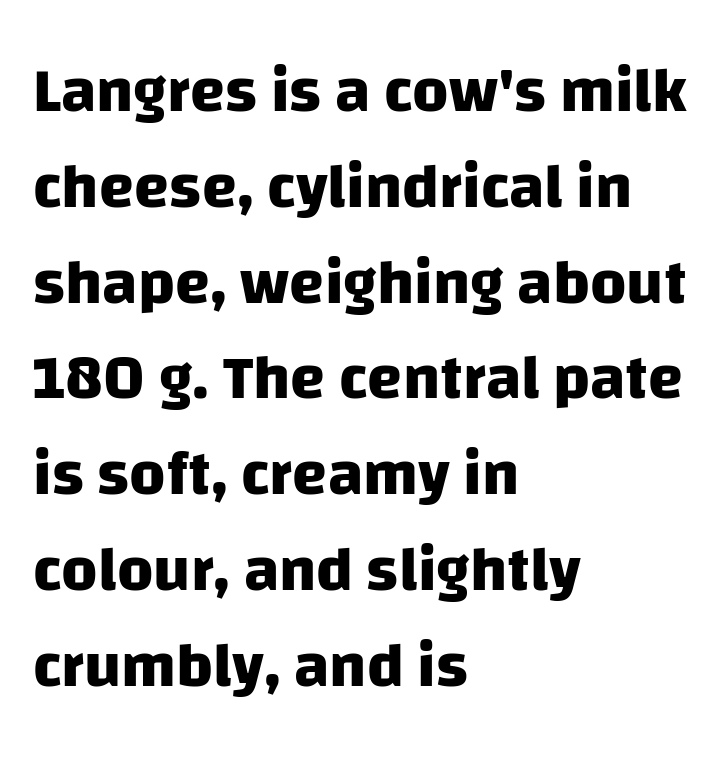
Leftover space on each line is placed entirely after the last word. Nothing sits at the stroke ends, so this counts as sans-serif. Line spacing here is normal. The strokes are fattened all the way to bold. Descenders are the only things crossing below the line. Note the varied advance widths — an 'i' is clearly narrower than an 'm'.
